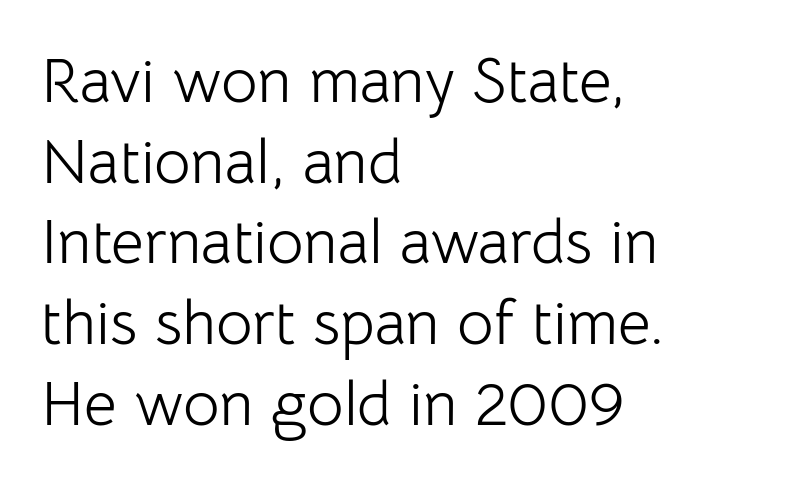
The image shows 63 px light sans-serif type, upright; set left-aligned, normal line spacing (1.28x), normal letter spacing, not underlined; low stroke contrast and a medium x-height.
